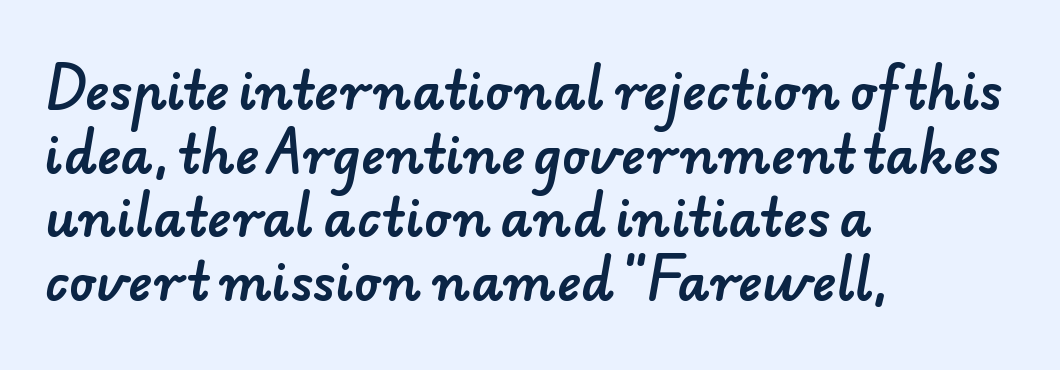
{"serif": "no", "width": "normal", "stroke_contrast": "low", "x_height": "small", "monospaced": "no", "underline": "no", "align": "left", "line_spacing": "normal", "line_spacing_ratio": 1.25, "letter_spacing": "normal", "letter_spacing_em": 0.0, "glyph_px": 51}
